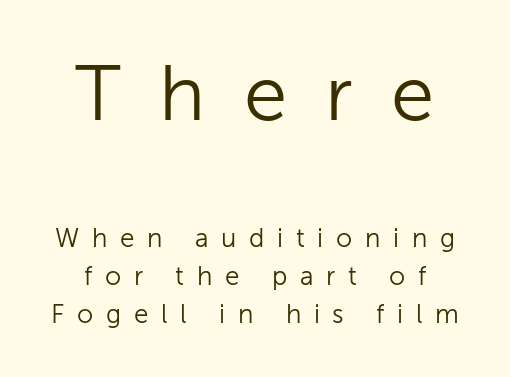
The image shows 78 px light sans-serif type, upright; set normal line spacing (1.46x), unusually wide letter spacing (+0.49 em), not underlined; the first (top) block is 3.0x larger; low stroke contrast and a medium x-height.
